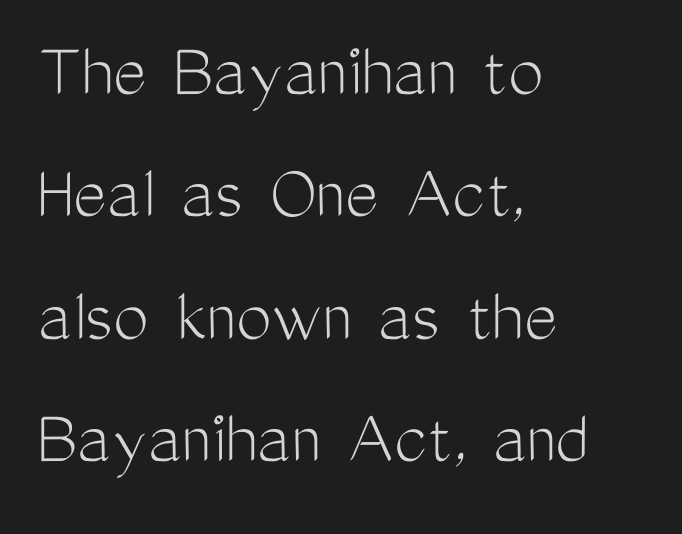
The specimen omits any rule beneath the text block's lines. Normally led — the rows are evenly, conventionally spaced. A typesetter would label this face a sans. Every character sits straight up, as roman type does. Nothing unusual about the tracking: characters are spaced as the font intends.
